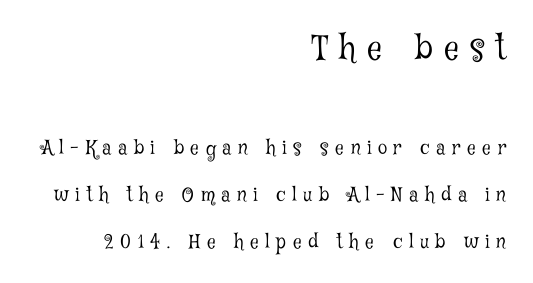
Q: Is the text bold? A: No.
Q: Is the text italic (slanted)? A: No, it is upright.
Q: Is the typeface a serif or a sans-serif typeface? A: Serif.
Q: Is the text underlined? A: No.
Q: How is the paragraph aligned? A: Right-aligned.
Q: Is the spacing between letters normal or unusually wide? A: Unusually wide.
Q: Is the spacing between lines tight, normal or loose? A: Loose.
Q: Which block of text is set in a larger size, the first (top) or the second (bottom)? A: The first (top) one.
Q: Width (condensed, normal, or wide)? A: Condensed.
Q: Stroke contrast? A: Low.
Q: x-height? A: Medium.
Q: Monospaced? A: No.
